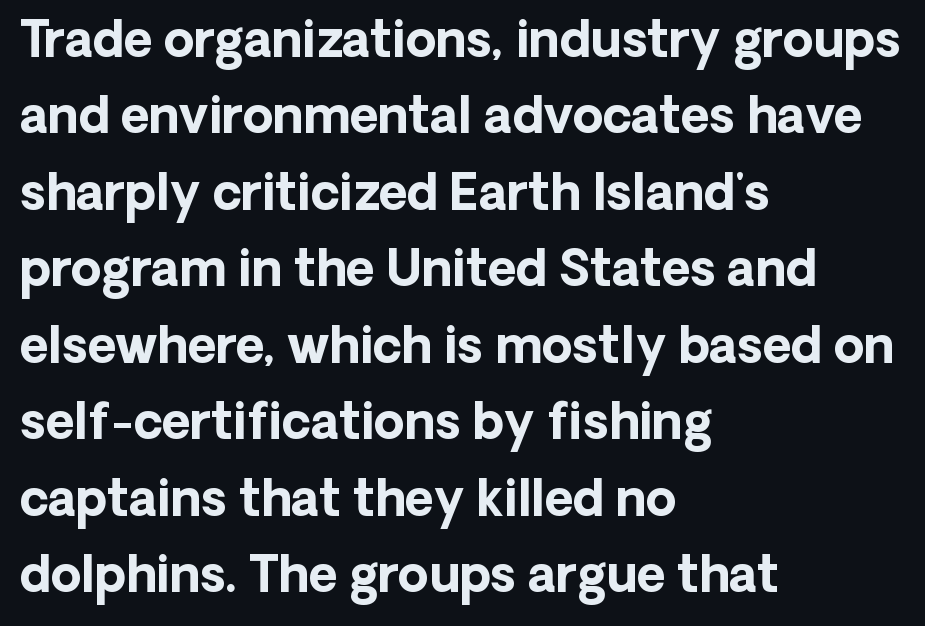
The image shows 49 px bold sans-serif type, upright; set left-aligned, normal line spacing (1.56x), normal letter spacing, not underlined; low stroke contrast and a medium x-height.
